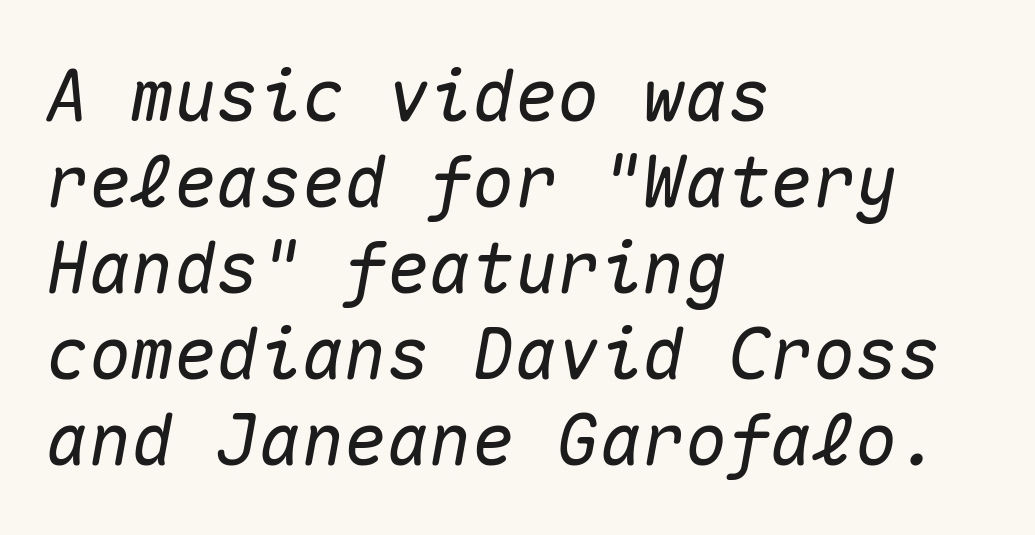
Q: Is the text italic (slanted)? A: Yes, it leans right by about 10 degrees.
Q: Is the text underlined? A: No.
Q: How is the paragraph aligned? A: Left-aligned.
Q: Is the spacing between letters normal or unusually wide? A: Normal.
Q: Width (condensed, normal, or wide)? A: Normal.
Q: Stroke contrast? A: Medium.
Q: x-height? A: Medium.
Q: Monospaced? A: Yes.
